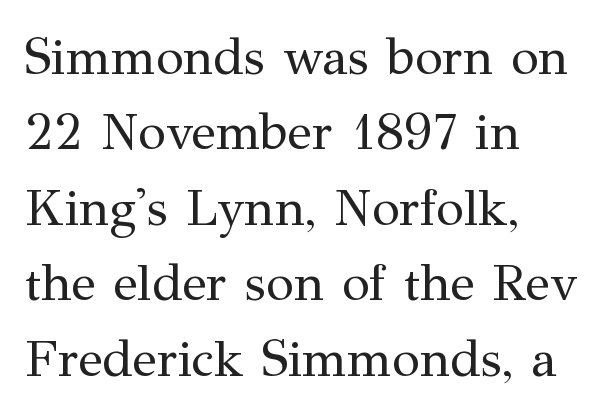
Q: Is the text bold? A: No.
Q: Is the text italic (slanted)? A: No, it is upright.
Q: Is the typeface a serif or a sans-serif typeface? A: Serif.
Q: Is the text underlined? A: No.
Q: How is the paragraph aligned? A: Left-aligned.
Q: Is the spacing between letters normal or unusually wide? A: Normal.
Q: Is the spacing between lines tight, normal or loose? A: Normal.
Q: Width (condensed, normal, or wide)? A: Normal.
Q: Stroke contrast? A: Medium.
Q: x-height? A: Medium.
Q: Monospaced? A: No.
